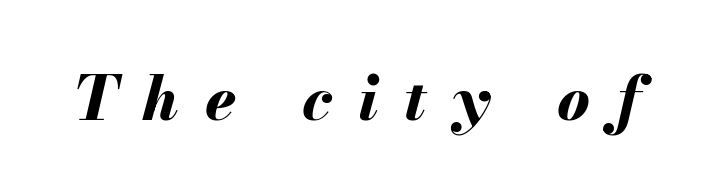
Q: Is the text bold? A: Yes.
Q: Is the text italic (slanted)? A: Yes, it leans right by about 13 degrees.
Q: Is the text underlined? A: No.
Q: Is the spacing between letters normal or unusually wide? A: Unusually wide.
Q: Width (condensed, normal, or wide)? A: Normal.
Q: Stroke contrast? A: Medium.
Q: x-height? A: Small.
Q: Monospaced? A: No.
